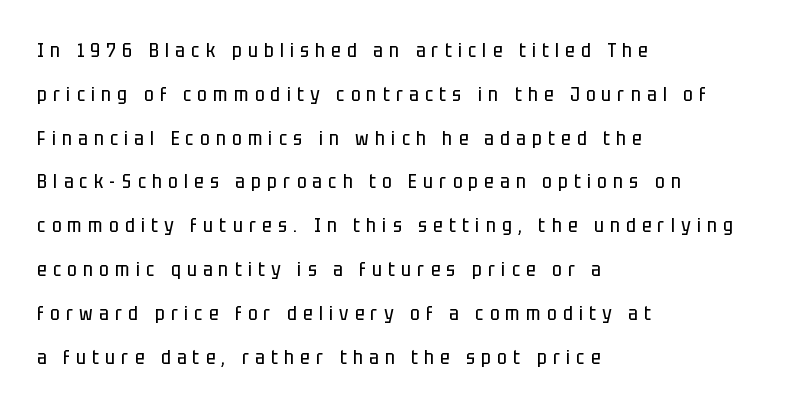
Q: Is the text bold? A: No.
Q: Is the text italic (slanted)? A: No, it is upright.
Q: Is the text underlined? A: No.
Q: How is the paragraph aligned? A: Left-aligned.
Q: Is the spacing between letters normal or unusually wide? A: Unusually wide.
Q: Is the spacing between lines tight, normal or loose? A: Loose.
